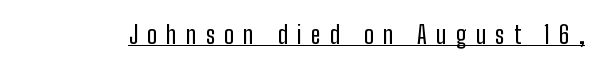
The image shows 24 px text type, upright; set unusually wide letter spacing (+0.39 em), underlined.
